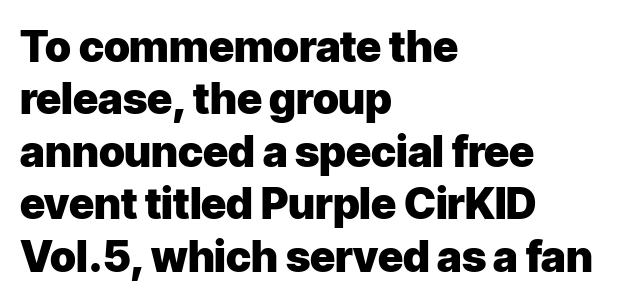
The image shows 43 px heavy sans-serif type, upright; set left-aligned, line spacing 1.22x, normal letter spacing, not underlined; low stroke contrast and a medium x-height.
